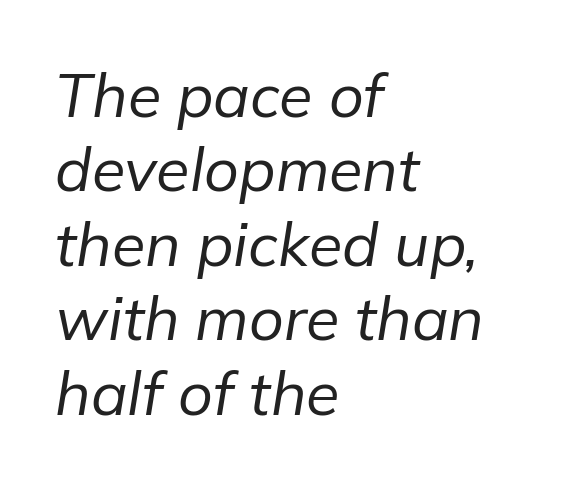
Tall strokes in this sample are angled rather than plumb. Observe the ordinary spacing: letters are neighbours, not strangers. Character widths vary here, with narrow letters taking less room than wide ones. A classic flush-left, rag-right setting is used for this passage. Counters stay open thanks to moderate or lighter strokes. Only glyphs here, with clear space below each row.
